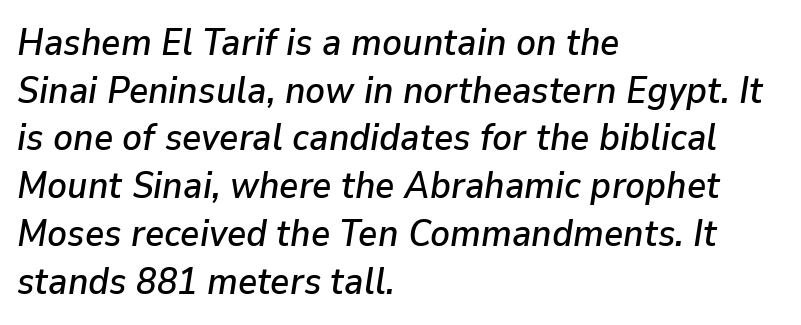
The image shows 37 px text type, italic (leaning right); set left-aligned, normal line spacing (1.29x), normal letter spacing, not underlined; low stroke contrast and a medium x-height.
